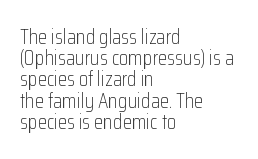
Q: Is the text bold? A: No.
Q: Is the text italic (slanted)? A: No, it is upright.
Q: Is the text underlined? A: No.
Q: How is the paragraph aligned? A: Left-aligned.
Q: Is the spacing between letters normal or unusually wide? A: Normal.
Q: Is the spacing between lines tight, normal or loose? A: Tight.
